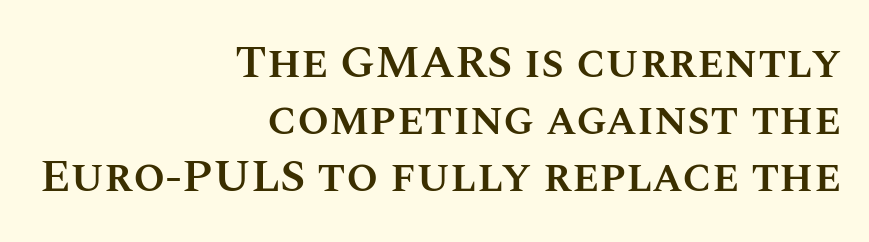
The image shows 46 px semibold type, upright; set right-aligned, line spacing 1.24x, normal letter spacing, not underlined; medium stroke contrast and a large x-height.
